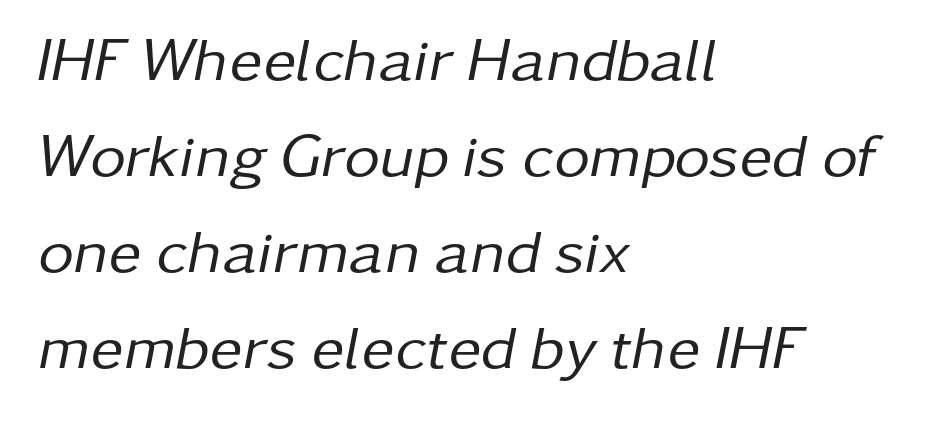
Reading down the column, the eye jumps a familiar distance to each next line. Rendered with sloped, italic letterforms. Clear beneath every line of the passage. Tracking here is standard; glyphs follow each other at the usual distance. Horizontally, the lines are justified to the leading edge only. The strokes carry an ordinary text weight at most.
